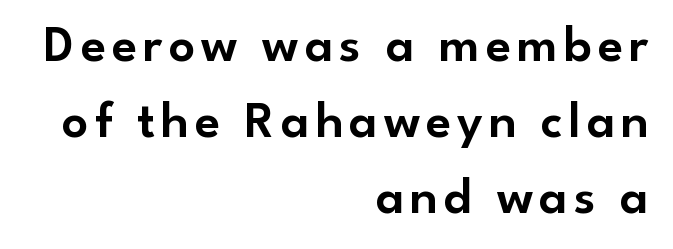
Q: Is the text italic (slanted)? A: No, it is upright.
Q: Is the typeface a serif or a sans-serif typeface? A: Sans-serif.
Q: Is the text underlined? A: No.
Q: How is the paragraph aligned? A: Right-aligned.
Q: Is the spacing between lines tight, normal or loose? A: Normal.
Q: Width (condensed, normal, or wide)? A: Normal.
Q: Stroke contrast? A: Low.
Q: x-height? A: Small.
Q: Monospaced? A: No.
